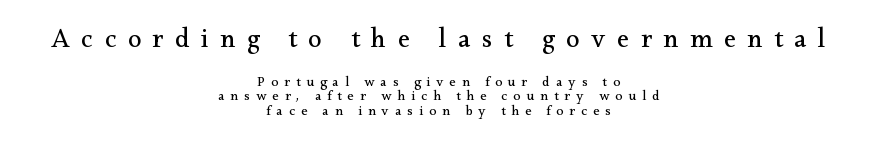
The letters stand upright; this is a roman face. Where is the straight margin? There isn't one; the lines are centered. Reading top to bottom, the characters get smaller at the block break. Counters stay open thanks to moderate or lighter strokes. These lines have a slow, spaced-out rhythm from letter to letter. Check the space under the baseline: it is left empty.
